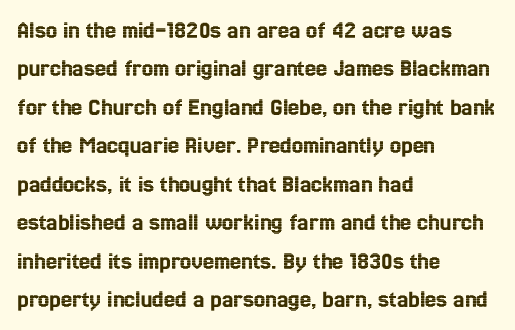
The image shows 25 px text type, upright; set left-aligned, normal line spacing (1.54x), normal letter spacing, not underlined.
